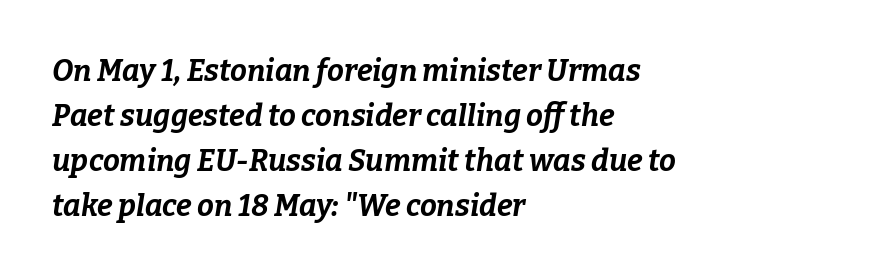
The image shows 30 px bold type, italic (leaning right); set left-aligned, normal line spacing (1.5x), normal letter spacing, not underlined; low stroke contrast and a medium x-height.
